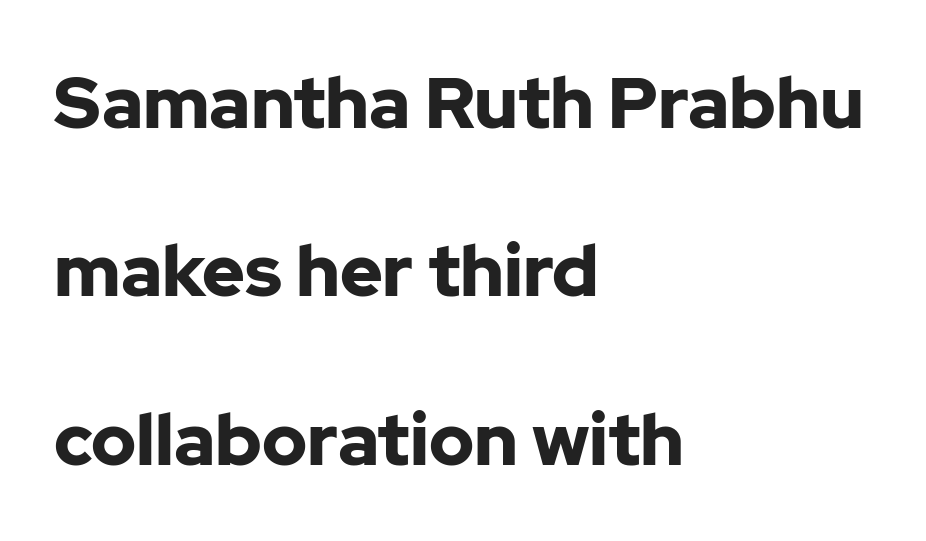
Quick note: not italic, upright. Compared with typical paragraphs, the rows here are farther apart. Varying glyph widths throughout — classic text-font behaviour. Teacher's note: observe the even left margin — that is flush-left alignment.
